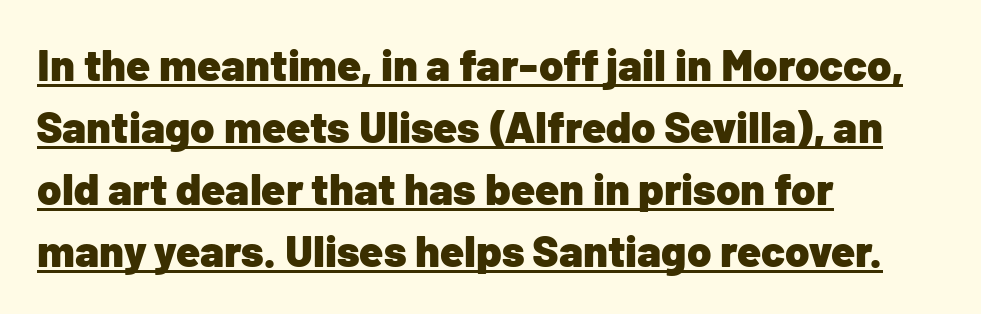
Posture: vertical. This sample has the flowing, uneven cadence of proportional lettering. Caption: lettering with a line underneath. Font category for this specimen: sans-serif.
